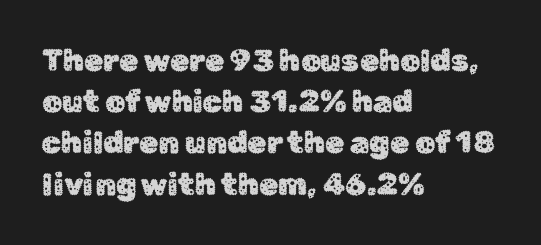
Is there any slant? The stems are plumb. What's the leading like? Ordinary, nothing unusual. Think of a printed novel: that variable character pitch is what you see here. There is no visible air inserted between adjacent glyphs. Font category for this specimen: sans-serif.
